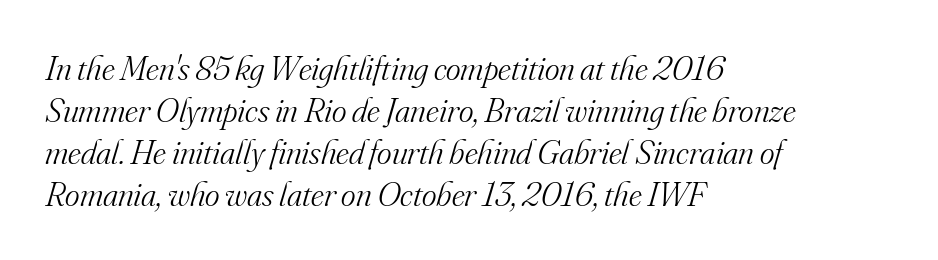
The letters carry serifs — small finishing strokes at the ends of their stems. Underlining? Definitely not there. Spacing verdict: proportional, widths tailored to each character. The weight would be labelled regular, book, light, or lighter still. Tall strokes in this sample are angled rather than plumb. Teacher's note: observe the even left margin — that is flush-left alignment.
